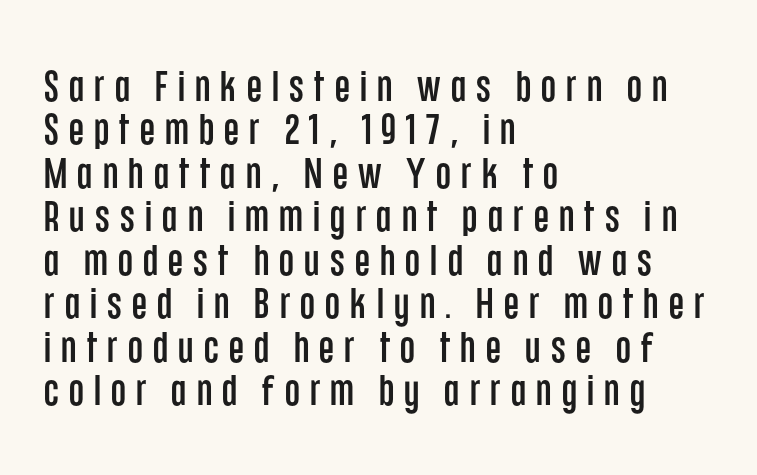
The image shows 43 px condensed sans-serif type, upright; set left-aligned, tight line spacing (1.01x), unusually wide letter spacing (+0.24 em), not underlined; low stroke contrast and a large x-height.
